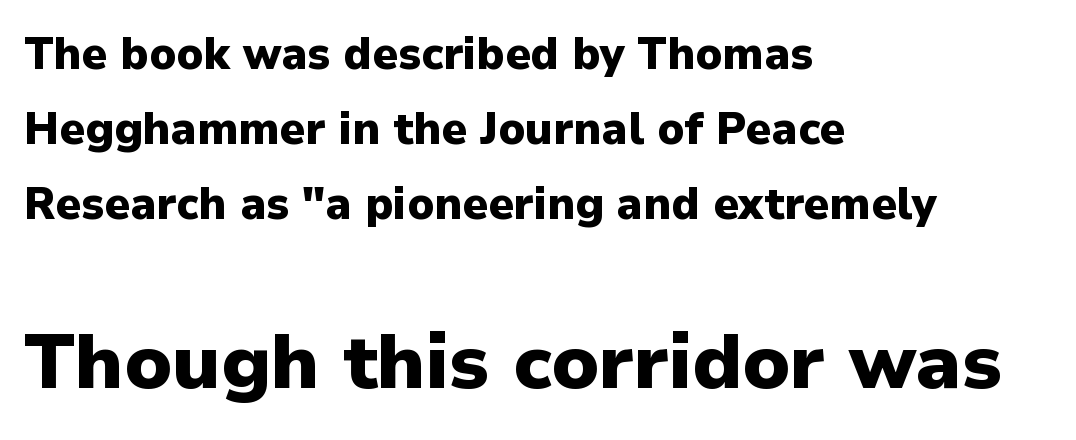
The image shows 77 px heavy sans-serif type, upright; set left-aligned, normal line spacing (1.7x), normal letter spacing, not underlined; the second (bottom) block is 1.75x larger; low stroke contrast and a medium x-height.
